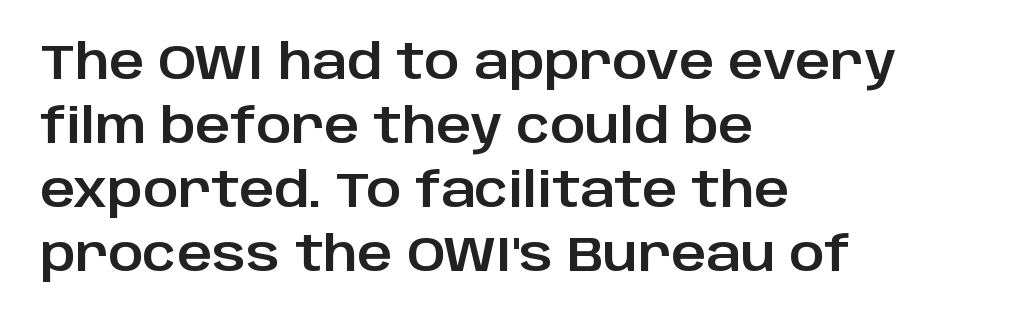
Type style note: lacks serifs. The zone under the glyphs is completely vacant. Compared with typical paragraphs, the rows here are spaced about the same. Inter-character spacing is left at the font's built-in metrics. Note the varied advance widths — an 'i' is clearly narrower than an 'm'.
